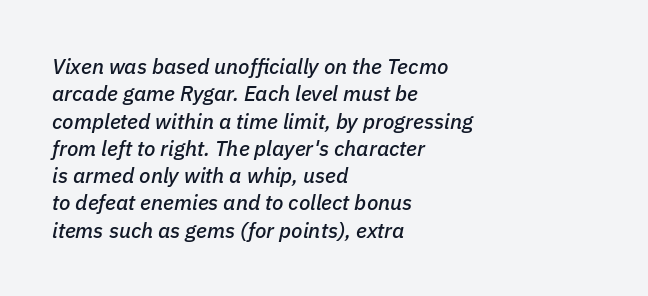
Q: Is the text italic (slanted)? A: Yes, it leans right by about 11 degrees.
Q: Is the text underlined? A: No.
Q: How is the paragraph aligned? A: Left-aligned.
Q: Is the spacing between letters normal or unusually wide? A: Normal.
Q: Is the spacing between lines tight, normal or loose? A: Normal.
